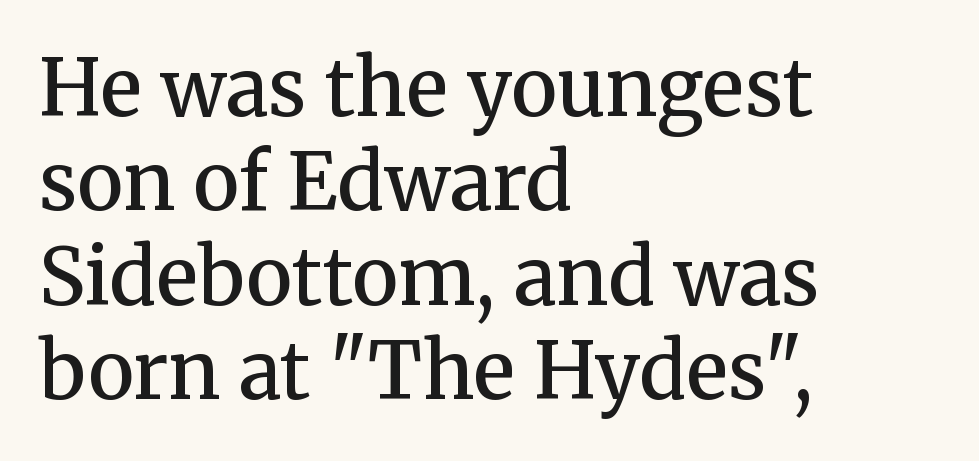
These lines keep a tight, regular rhythm from letter to letter. Note: serifs present on the glyphs. Italic? Not at all — the glyphs are vertical. The paragraph shown leans on its left margin. The words here are not underlined. Strokes here are thickened, but only to semibold level.
